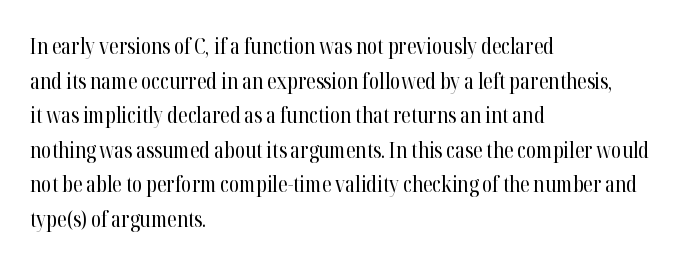
{"italic": "no", "bold": "no", "underline": "no", "align": "left", "line_spacing": "normal", "line_spacing_ratio": 1.57, "letter_spacing": "normal", "letter_spacing_em": 0.0, "glyph_px": 22}
